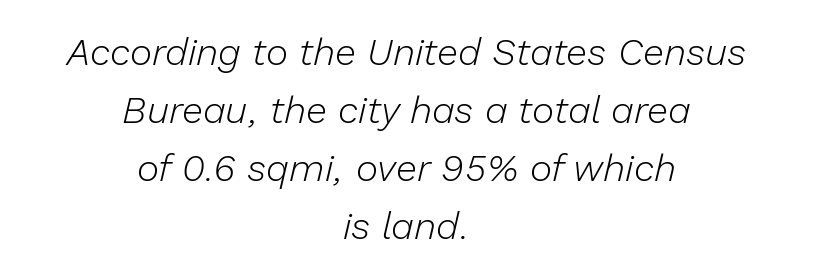
Q: Is the text bold? A: No.
Q: Is the text italic (slanted)? A: Yes, it leans right by about 13 degrees.
Q: Is the text underlined? A: No.
Q: How is the paragraph aligned? A: Centered.
Q: Is the spacing between letters normal or unusually wide? A: Normal.
Q: Is the spacing between lines tight, normal or loose? A: Normal.
Q: Width (condensed, normal, or wide)? A: Normal.
Q: Stroke contrast? A: Low.
Q: x-height? A: Medium.
Q: Monospaced? A: No.
